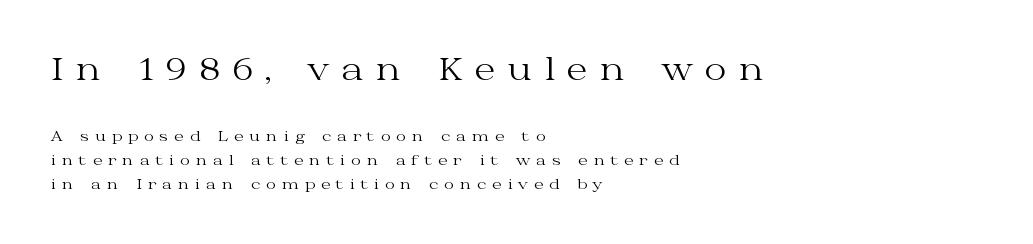
The image shows 30 px regular-weight, wide serif type, upright; set left-aligned, line spacing 1.72x, unusually wide letter spacing (+0.41 em), not underlined; the first (top) block is 2.14x larger; medium stroke contrast and a medium x-height.
